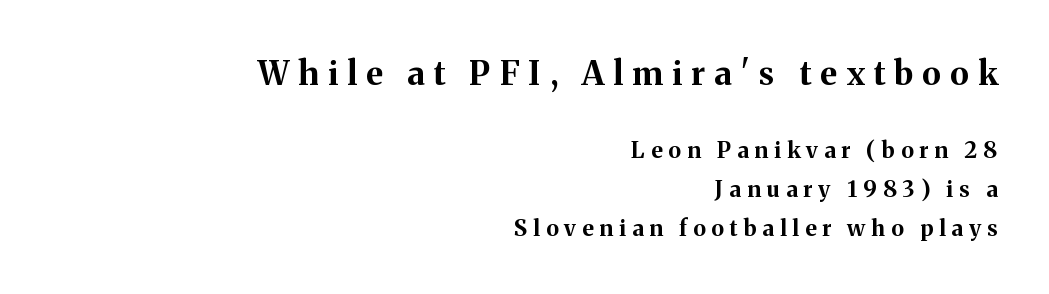
This rendering employs a face with finishing strokes, i.e., a serif. Words float on clear page, feet unadorned. Two sizes are in play, and the larger belongs to the first block. Glyph-to-glyph distance is far greater than everyday printed text. Line ends are locked; line starts wander. This is heavy type, rendered in bold.
